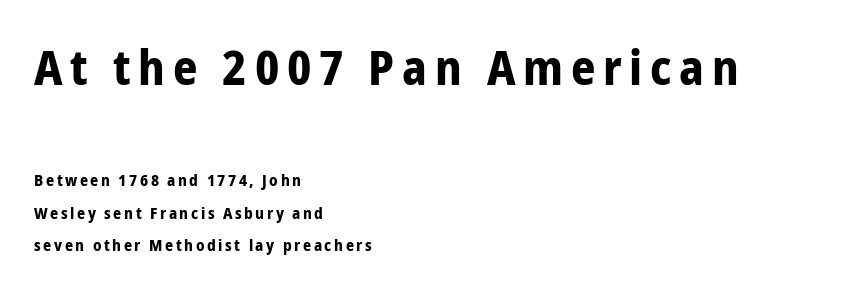
{"serif": "no", "italic": "no", "bold": "yes", "weight": "bold", "width": "condensed", "stroke_contrast": "low", "x_height": "medium", "monospaced": "no", "underline": "no", "align": "left", "line_spacing": "loose", "line_spacing_ratio": 2.02, "larger_block": "first", "size_ratio": 3.0, "glyph_px": 48}
